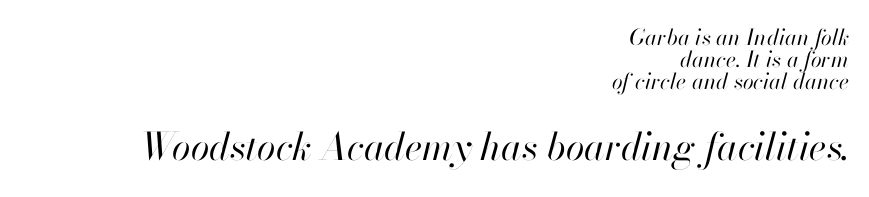
The image shows 38 px regular-weight type, italic (leaning right); set right-aligned, tight line spacing (1.01x), normal letter spacing, not underlined; the second (bottom) block is 1.73x larger; high stroke contrast and a small x-height.
